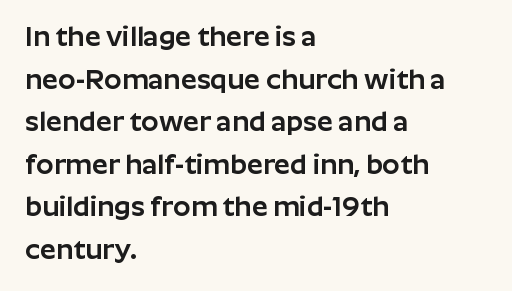
Think of a printed novel: that variable character pitch is what you see here. A typesetter would label this face a sans. The paragraph has a hard left edge and a soft right edge. The font's upright variant was chosen for this text. Inter-character spacing is left at the font's built-in metrics.
